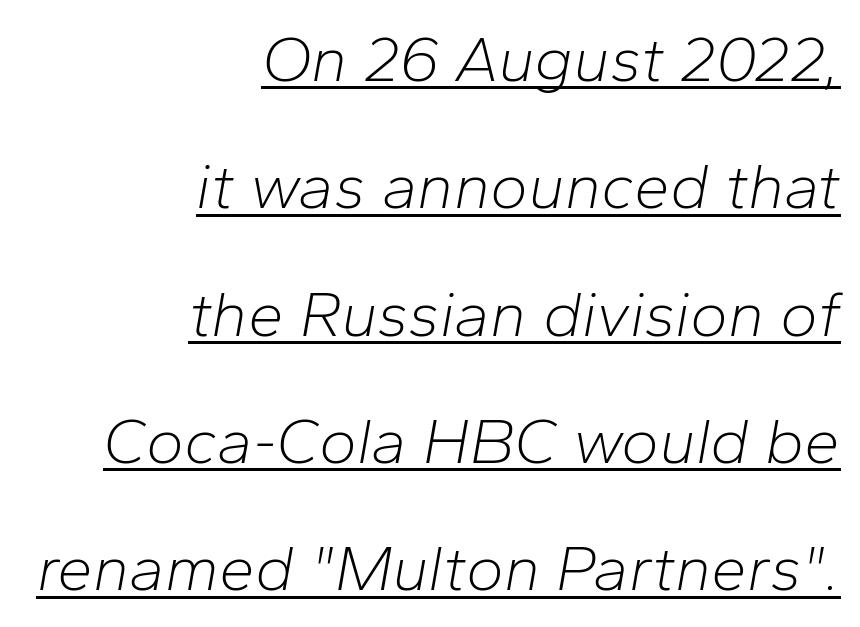
The image shows 64 px light type, italic (leaning right); set right-aligned, loose line spacing (1.99x), normal letter spacing, underlined; low stroke contrast and a medium x-height.
